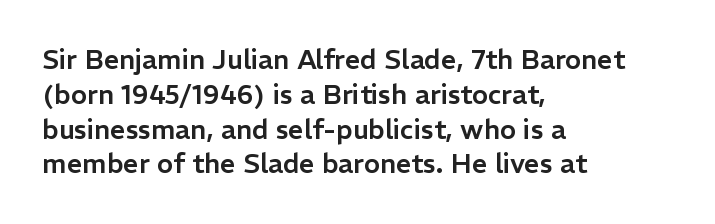
{"italic": "no", "underline": "no", "align": "left", "line_spacing": "normal", "line_spacing_ratio": 1.29, "letter_spacing": "normal", "letter_spacing_em": 0.0, "glyph_px": 27}
